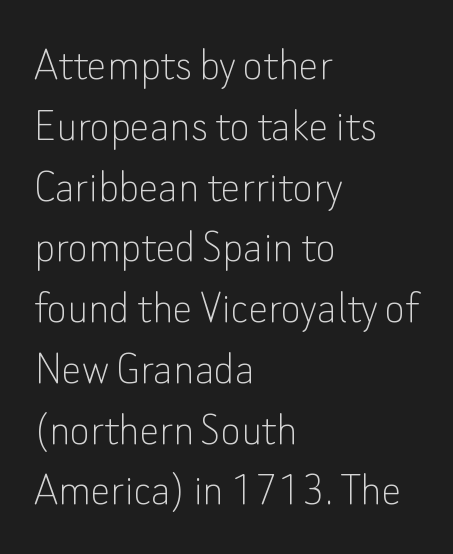
{"serif": "no", "italic": "no", "bold": "no", "weight": "thin", "width": "normal", "stroke_contrast": "low", "x_height": "small", "monospaced": "no", "underline": "no", "align": "left", "line_spacing_ratio": 1.24, "letter_spacing": "normal", "letter_spacing_em": 0.0, "glyph_px": 49}
